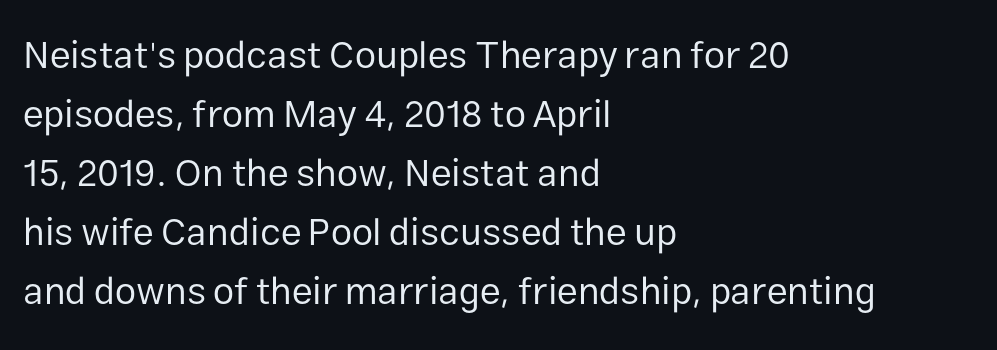
The image shows 38 px regular-weight sans-serif type, upright; set left-aligned, normal line spacing (1.55x), normal letter spacing, not underlined; low stroke contrast and a medium x-height.
